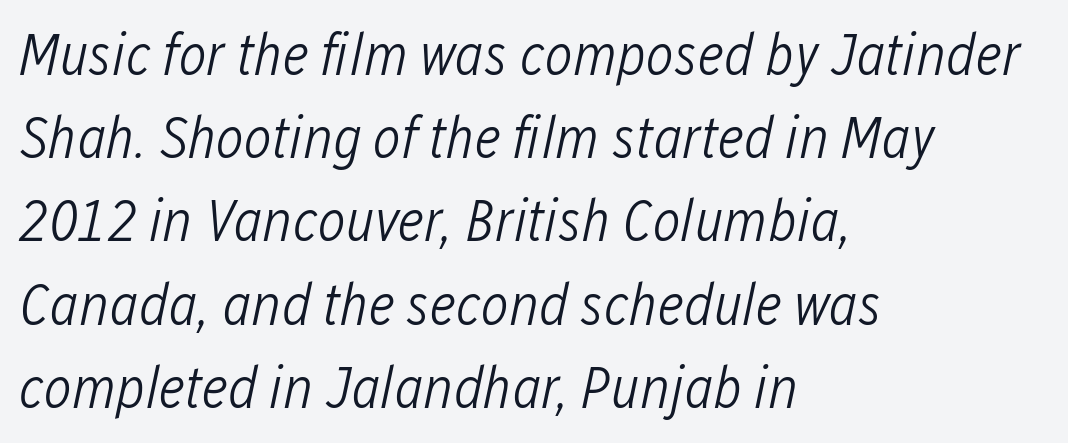
{"italic": "yes", "lean": "right", "slant_degrees": 12, "bold": "no", "weight": "light", "width": "condensed", "stroke_contrast": "low", "x_height": "medium", "monospaced": "no", "underline": "no", "align": "left", "line_spacing": "normal", "line_spacing_ratio": 1.41, "letter_spacing": "normal", "letter_spacing_em": 0.0, "glyph_px": 59}
